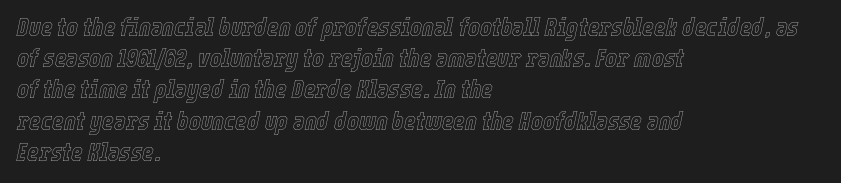
{"italic": "yes", "lean": "right", "slant_degrees": 12, "underline": "no", "align": "left", "line_spacing": "normal", "line_spacing_ratio": 1.25, "letter_spacing": "normal", "letter_spacing_em": 0.0, "glyph_px": 25}
